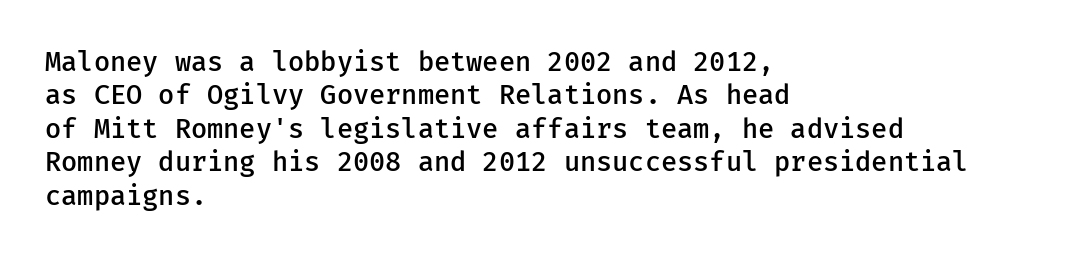
The image shows 27 px text type, upright; set left-aligned, line spacing 1.24x, normal letter spacing, not underlined.
